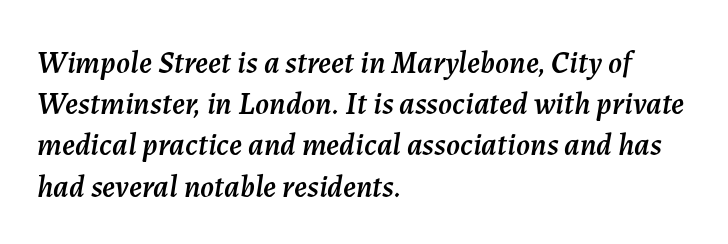
The image shows 31 px text type, italic (leaning right); set left-aligned, normal line spacing (1.33x), normal letter spacing, not underlined; medium stroke contrast and a medium x-height.
